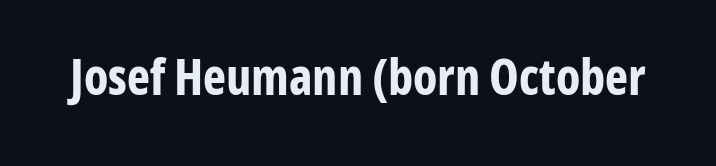
The image shows 49 px bold, condensed sans-serif type, upright; set normal letter spacing, not underlined; low stroke contrast and a medium x-height.
